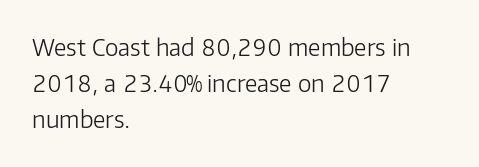
Q: Is the text bold? A: No.
Q: Is the text italic (slanted)? A: No, it is upright.
Q: Is the text underlined? A: No.
Q: How is the paragraph aligned? A: Left-aligned.
Q: Is the spacing between letters normal or unusually wide? A: Normal.
Q: Is the spacing between lines tight, normal or loose? A: Normal.
